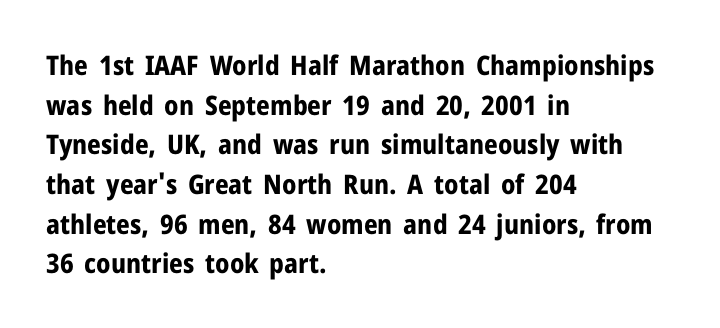
{"italic": "no", "bold": "yes", "underline": "no", "align": "left", "line_spacing": "normal", "line_spacing_ratio": 1.47, "letter_spacing": "normal", "letter_spacing_em": 0.0, "glyph_px": 27}
